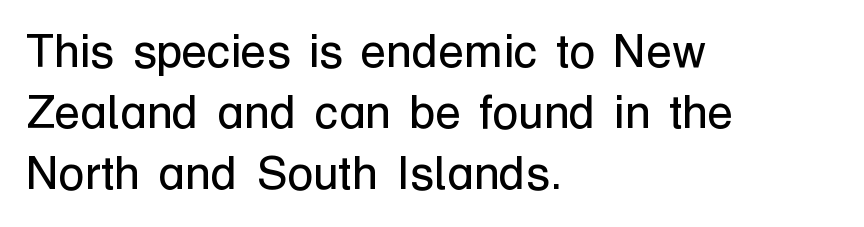
Q: Is the text bold? A: No.
Q: Is the text italic (slanted)? A: No, it is upright.
Q: Is the typeface a serif or a sans-serif typeface? A: Sans-serif.
Q: Is the text underlined? A: No.
Q: How is the paragraph aligned? A: Left-aligned.
Q: Is the spacing between letters normal or unusually wide? A: Normal.
Q: Is the spacing between lines tight, normal or loose? A: Normal.
Q: Width (condensed, normal, or wide)? A: Normal.
Q: Stroke contrast? A: Low.
Q: x-height? A: Medium.
Q: Monospaced? A: No.
